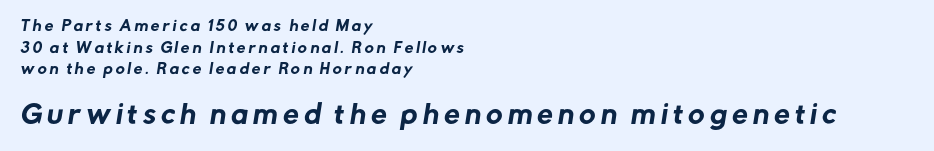
Q: Is the text underlined? A: No.
Q: How is the paragraph aligned? A: Left-aligned.
Q: Is the spacing between letters normal or unusually wide? A: Unusually wide.
Q: Is the spacing between lines tight, normal or loose? A: Normal.
Q: Which block of text is set in a larger size, the first (top) or the second (bottom)? A: The second (bottom) one.
